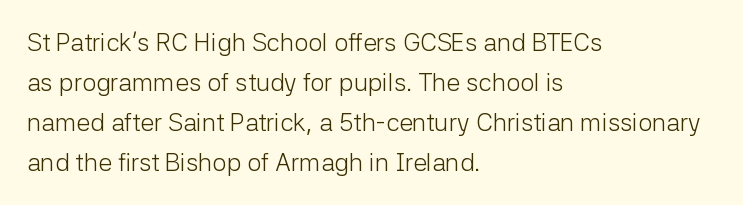
The image shows 25 px text type, upright; set left-aligned, normal line spacing (1.6x), normal letter spacing, not underlined.
